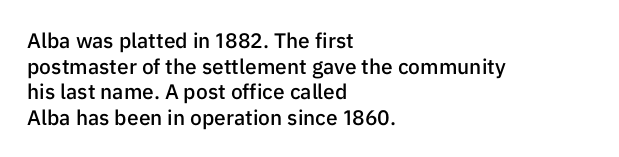
Nobody drew a line under any word here. The letters stand straight up with perfectly vertical stems. Emphasis by weight is partial: semibold. Nobody touched the tracking dial on this one. Compared with a centered layout, this one pins lines to the left instead.
